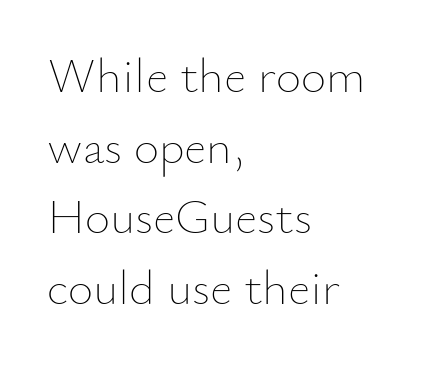
{"italic": "no", "bold": "no", "weight": "thin", "width": "normal", "stroke_contrast": "low", "x_height": "small", "monospaced": "no", "underline": "no", "align": "left", "line_spacing": "normal", "line_spacing_ratio": 1.44, "letter_spacing": "normal", "letter_spacing_em": 0.0, "glyph_px": 49}
